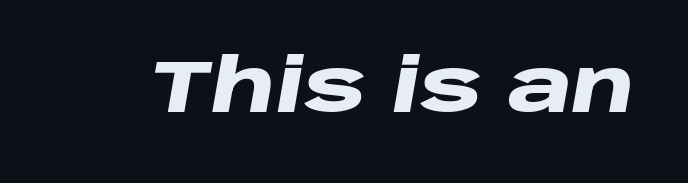
{"italic": "yes", "lean": "right", "slant_degrees": 10, "bold": "yes", "weight": "heavy", "width": "wide", "stroke_contrast": "low", "x_height": "large", "monospaced": "no", "underline": "no", "letter_spacing": "normal", "letter_spacing_em": 0.0, "glyph_px": 73}
